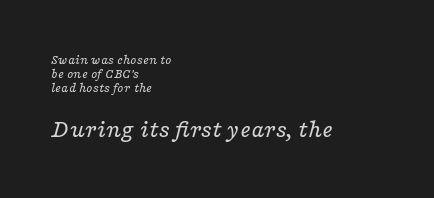
The lettering tilts uniformly, giving the passage an italic look. The passage shown begins with its smaller block and ends with its larger one. Alignment: flush left. Reading down the column, the eye jumps only a short way to each next line. Vertical stems look standard width or narrower in stroke.
